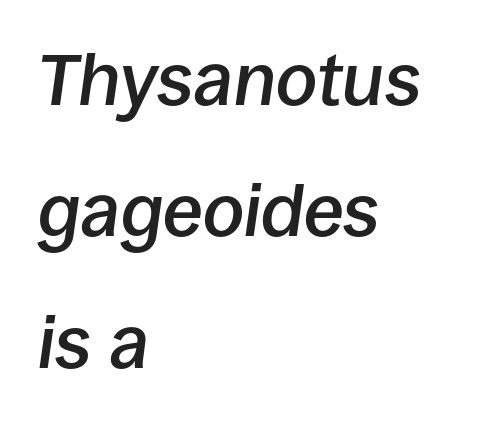
The image shows 73 px semibold type, italic (leaning right); set left-aligned, line spacing 1.8x, normal letter spacing, not underlined; low stroke contrast and a large x-height.
